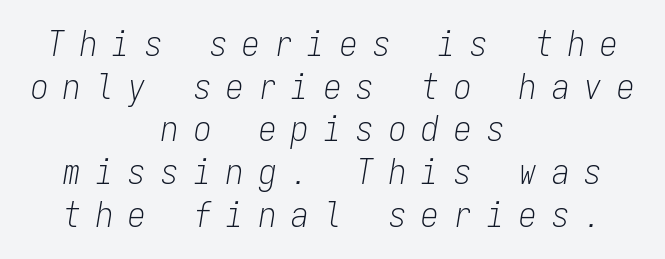
Every character here occupies the same horizontal width, giving the sample a typewriter-like rhythm. Letter spacing: wide. An italicized treatment has been applied to the whole sample. The specimen omits any rule beneath the text block's lines. The letterforms sit at book weight or below. One-word summary of the alignment: center.
